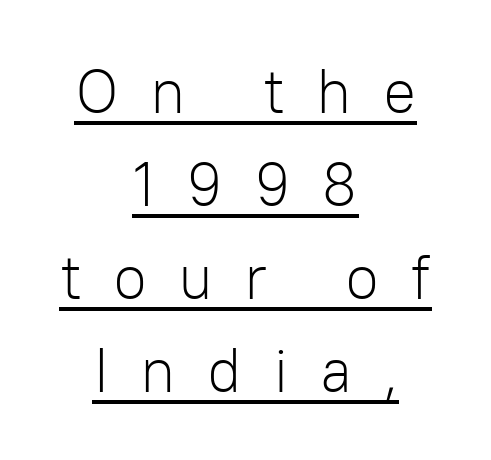
Q: Is the text bold? A: No.
Q: Is the text italic (slanted)? A: No, it is upright.
Q: Is the typeface a serif or a sans-serif typeface? A: Sans-serif.
Q: Is the text underlined? A: Yes.
Q: How is the paragraph aligned? A: Centered.
Q: Is the spacing between letters normal or unusually wide? A: Unusually wide.
Q: Is the spacing between lines tight, normal or loose? A: Normal.
Q: Width (condensed, normal, or wide)? A: Normal.
Q: Stroke contrast? A: Low.
Q: x-height? A: Medium.
Q: Monospaced? A: No.
